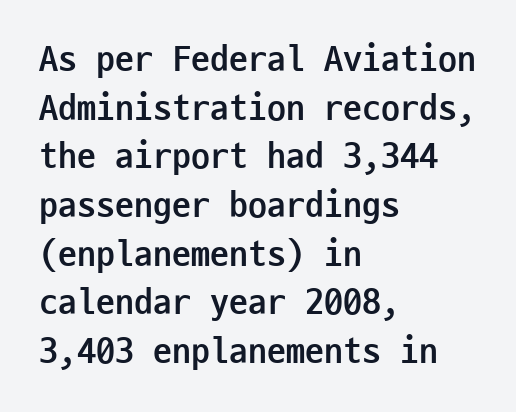
Q: Is the text bold? A: Yes.
Q: Is the text italic (slanted)? A: No, it is upright.
Q: Is the typeface a serif or a sans-serif typeface? A: Sans-serif.
Q: Is the text underlined? A: No.
Q: How is the paragraph aligned? A: Left-aligned.
Q: Is the spacing between letters normal or unusually wide? A: Normal.
Q: Is the spacing between lines tight, normal or loose? A: Normal.
Q: Width (condensed, normal, or wide)? A: Condensed.
Q: Stroke contrast? A: Low.
Q: x-height? A: Medium.
Q: Monospaced? A: Yes.
